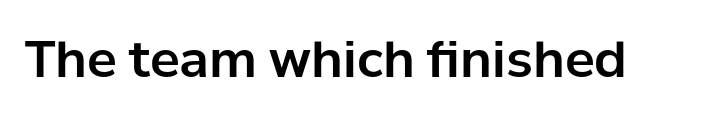
{"serif": "no", "italic": "no", "width": "normal", "stroke_contrast": "low", "x_height": "medium", "monospaced": "no", "underline": "no", "letter_spacing": "normal", "letter_spacing_em": 0.0, "glyph_px": 50}
